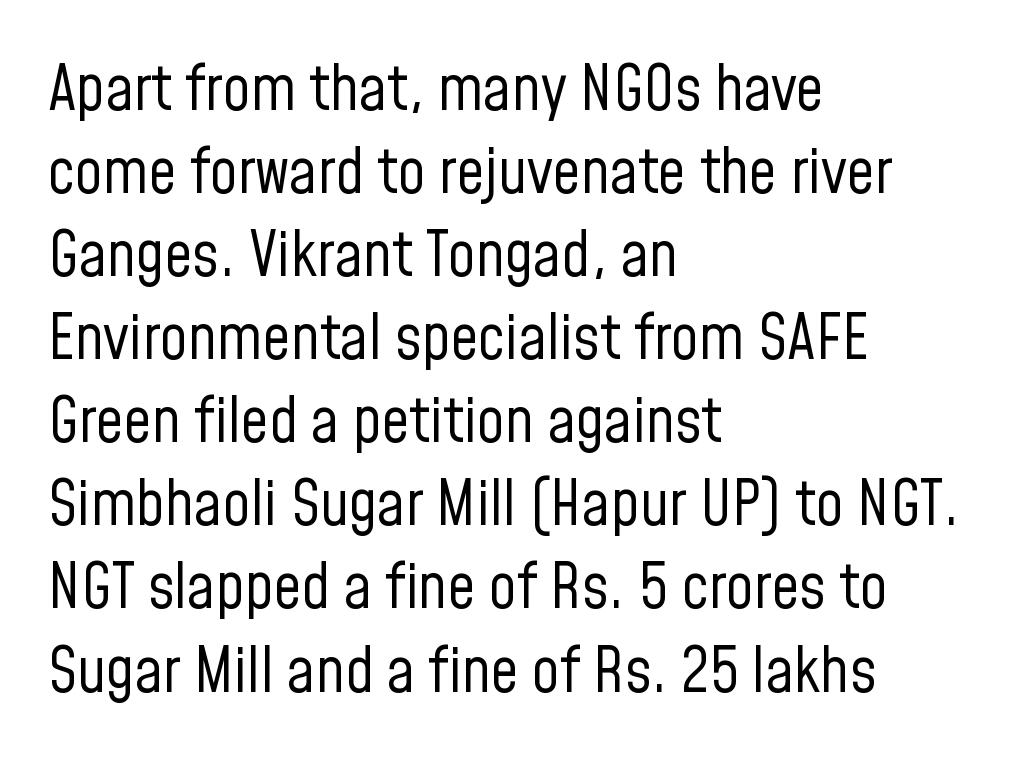
Q: Is the text bold? A: No.
Q: Is the text italic (slanted)? A: No, it is upright.
Q: Is the typeface a serif or a sans-serif typeface? A: Sans-serif.
Q: Is the text underlined? A: No.
Q: How is the paragraph aligned? A: Left-aligned.
Q: Is the spacing between letters normal or unusually wide? A: Normal.
Q: Is the spacing between lines tight, normal or loose? A: Normal.
Q: Width (condensed, normal, or wide)? A: Condensed.
Q: Stroke contrast? A: Low.
Q: x-height? A: Medium.
Q: Monospaced? A: No.
